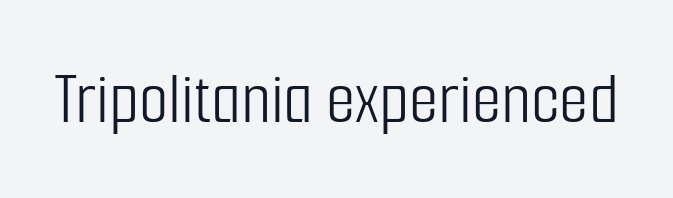
The gaps between neighbouring characters are ordinary and unremarkable. Posture: upright roman. The strokes are not fattened; the text isn't bold. Underlining? Definitely not there.
